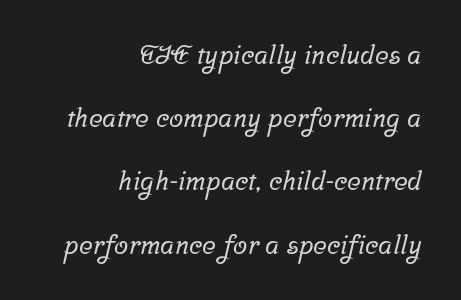
Q: Is the text underlined? A: No.
Q: How is the paragraph aligned? A: Right-aligned.
Q: Is the spacing between letters normal or unusually wide? A: Normal.
Q: Is the spacing between lines tight, normal or loose? A: Loose.
